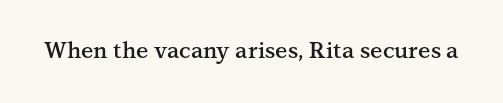
{"italic": "no", "bold": "semi", "underline": "no", "letter_spacing": "normal", "letter_spacing_em": 0.0, "glyph_px": 22}
